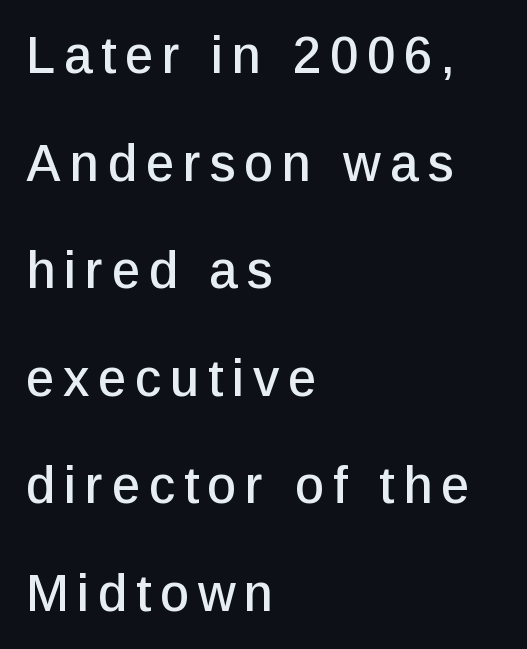
{"serif": "no", "italic": "no", "width": "normal", "stroke_contrast": "low", "x_height": "medium", "monospaced": "no", "underline": "no", "align": "left", "line_spacing": "loose", "line_spacing_ratio": 2.11, "glyph_px": 51}
